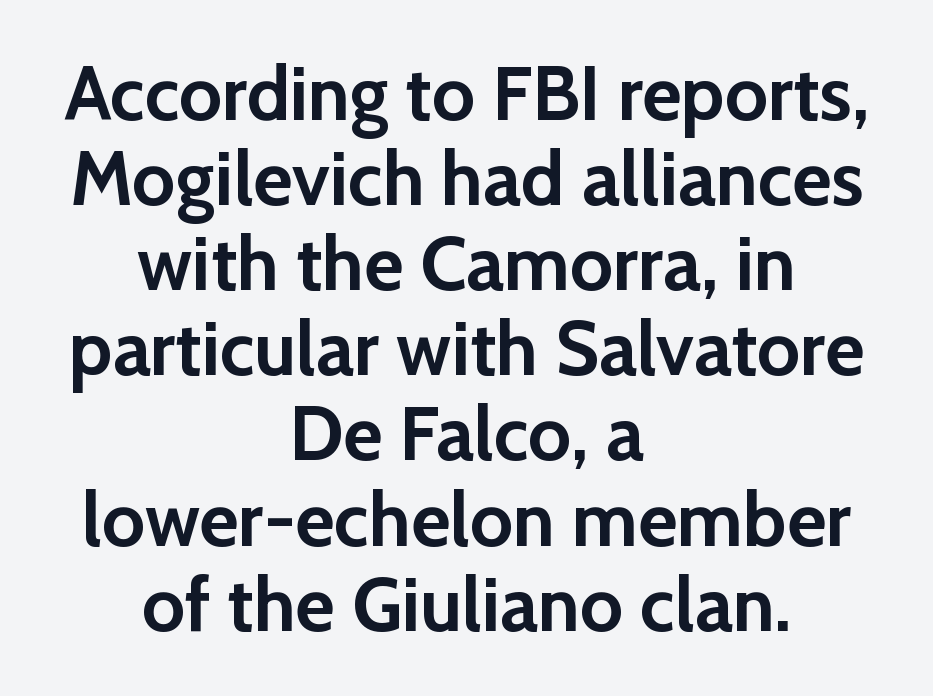
Q: Is the text bold? A: Yes.
Q: Is the text italic (slanted)? A: No, it is upright.
Q: Is the typeface a serif or a sans-serif typeface? A: Sans-serif.
Q: Is the text underlined? A: No.
Q: How is the paragraph aligned? A: Centered.
Q: Is the spacing between letters normal or unusually wide? A: Normal.
Q: Is the spacing between lines tight, normal or loose? A: Tight.
Q: Width (condensed, normal, or wide)? A: Normal.
Q: Stroke contrast? A: Low.
Q: x-height? A: Medium.
Q: Monospaced? A: No.
